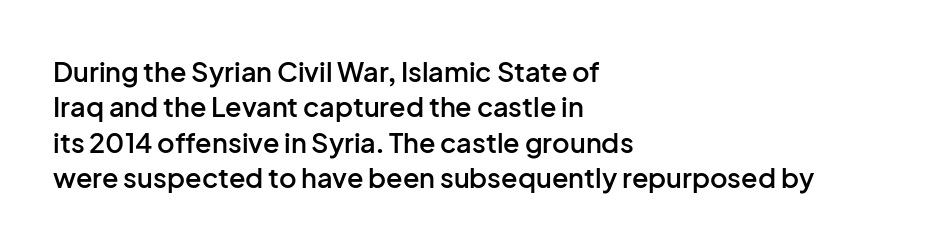
Q: Is the text bold? A: Semi-bold.
Q: Is the text italic (slanted)? A: No, it is upright.
Q: Is the text underlined? A: No.
Q: How is the paragraph aligned? A: Left-aligned.
Q: Is the spacing between letters normal or unusually wide? A: Normal.
Q: Is the spacing between lines tight, normal or loose? A: Normal.
